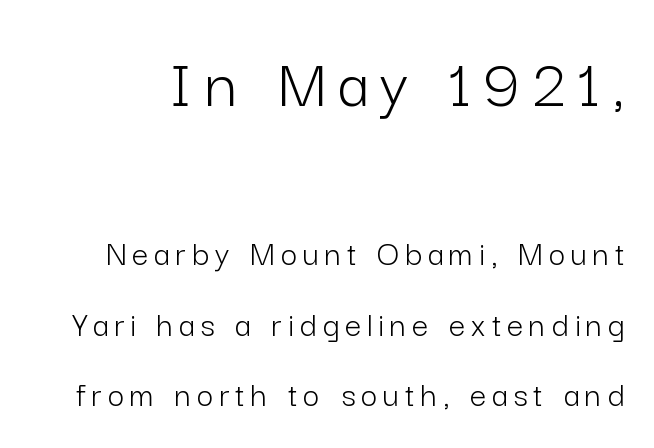
Q: Is the text bold? A: No.
Q: Is the text italic (slanted)? A: No, it is upright.
Q: Is the typeface a serif or a sans-serif typeface? A: Sans-serif.
Q: Is the text underlined? A: No.
Q: Is the spacing between lines tight, normal or loose? A: Loose.
Q: Which block of text is set in a larger size, the first (top) or the second (bottom)? A: The first (top) one.
Q: Width (condensed, normal, or wide)? A: Normal.
Q: Stroke contrast? A: Low.
Q: x-height? A: Medium.
Q: Monospaced? A: No.
